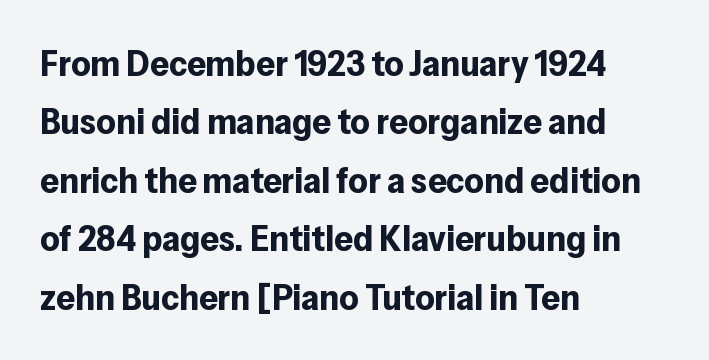
Q: Is the text bold? A: Yes.
Q: Is the text italic (slanted)? A: No, it is upright.
Q: Is the typeface a serif or a sans-serif typeface? A: Sans-serif.
Q: Is the text underlined? A: No.
Q: How is the paragraph aligned? A: Left-aligned.
Q: Is the spacing between letters normal or unusually wide? A: Normal.
Q: Is the spacing between lines tight, normal or loose? A: Normal.
Q: Width (condensed, normal, or wide)? A: Normal.
Q: Stroke contrast? A: Low.
Q: x-height? A: Medium.
Q: Monospaced? A: No.
